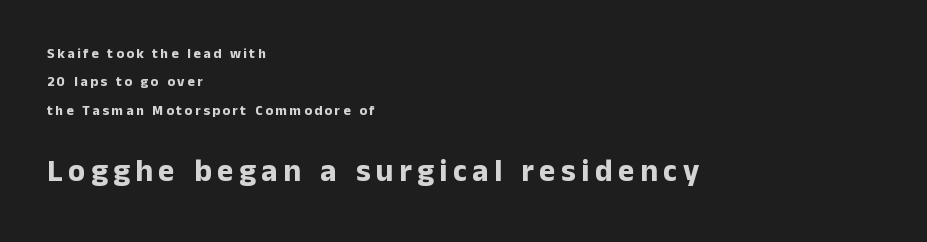
Q: Is the text bold? A: Yes.
Q: Is the text italic (slanted)? A: No, it is upright.
Q: Is the typeface a serif or a sans-serif typeface? A: Sans-serif.
Q: Is the text underlined? A: No.
Q: How is the paragraph aligned? A: Left-aligned.
Q: Is the spacing between lines tight, normal or loose? A: Loose.
Q: Which block of text is set in a larger size, the first (top) or the second (bottom)? A: The second (bottom) one.
Q: Width (condensed, normal, or wide)? A: Normal.
Q: Stroke contrast? A: Low.
Q: x-height? A: Medium.
Q: Monospaced? A: No.
